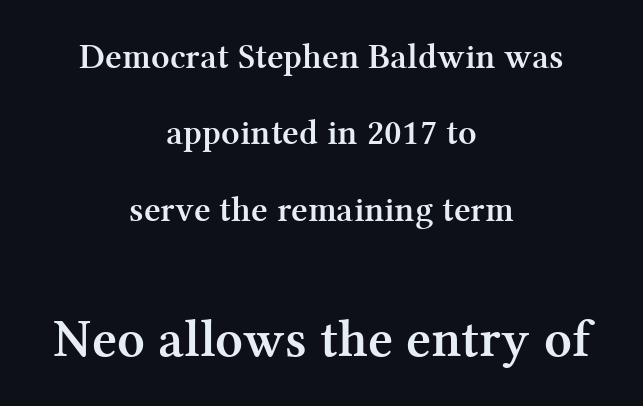
The image shows 54 px semibold serif type, upright; set centered, loose line spacing (2.12x), normal letter spacing, not underlined; the second (bottom) block is 1.5x larger; medium stroke contrast and a medium x-height.
